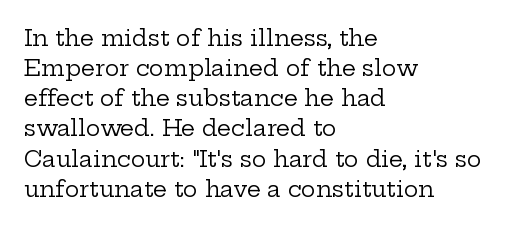
Q: Is the text bold? A: No.
Q: Is the text italic (slanted)? A: No, it is upright.
Q: Is the text underlined? A: No.
Q: How is the paragraph aligned? A: Left-aligned.
Q: Is the spacing between letters normal or unusually wide? A: Normal.
Q: Is the spacing between lines tight, normal or loose? A: Normal.
